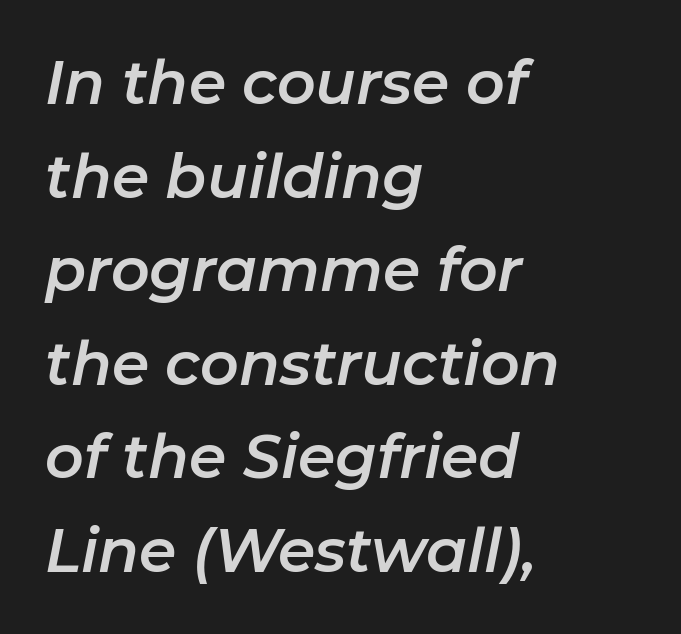
In terms of letterspacing, this is plain default setting. This sample is left-justified, so line endings fall wherever the words run out. Horizontal bands of white between lines are of average thickness. Do the characters align in a grid? No, the font is proportional. Would a proofreader flag this as italicized? Yes. Plain, unruled lines of type.
